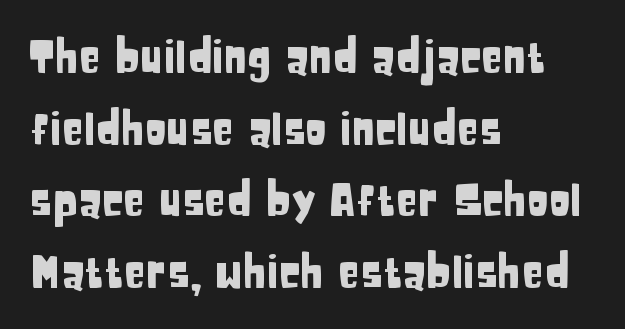
{"serif": "no", "italic": "no", "width": "condensed", "stroke_contrast": "low", "x_height": "large", "monospaced": "no", "underline": "no", "align": "left", "line_spacing": "normal", "line_spacing_ratio": 1.59, "letter_spacing": "normal", "letter_spacing_em": 0.0, "glyph_px": 45}
